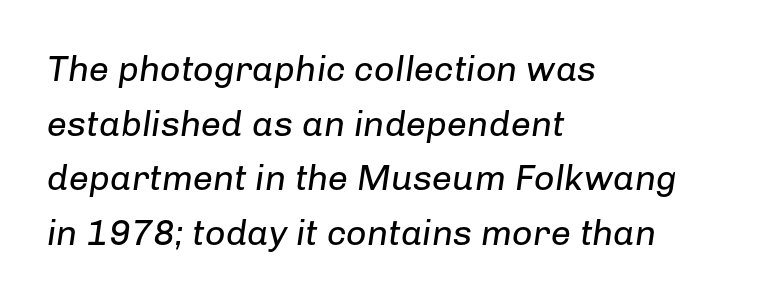
The image shows 36 px regular-weight type, italic (leaning right); set left-aligned, normal line spacing (1.52x), normal letter spacing, not underlined; low stroke contrast and a medium x-height.
